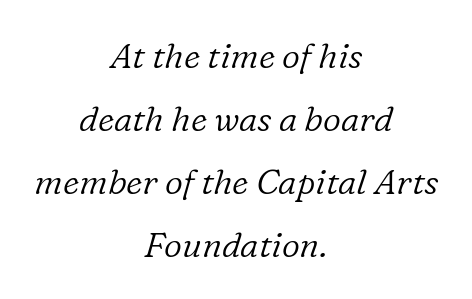
{"serif": "yes", "italic": "yes", "lean": "right", "slant_degrees": 16, "bold": "no", "weight": "light", "width": "normal", "stroke_contrast": "low", "x_height": "medium", "monospaced": "no", "underline": "no", "align": "center", "line_spacing_ratio": 1.8, "letter_spacing": "normal", "letter_spacing_em": 0.0, "glyph_px": 35}
